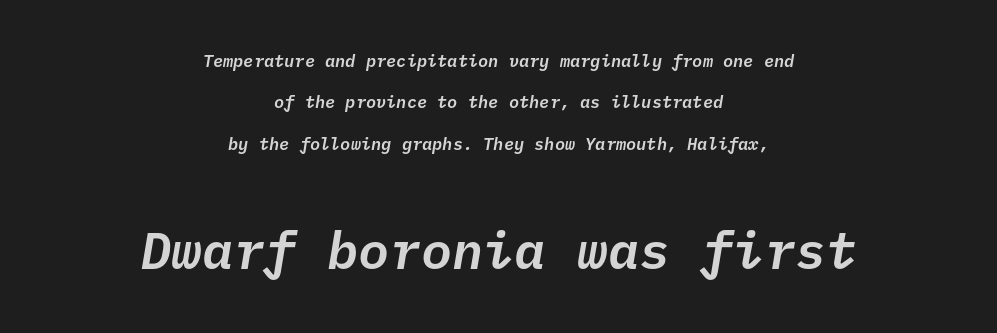
{"italic": "yes", "lean": "right", "slant_degrees": 10, "width": "normal", "stroke_contrast": "low", "x_height": "medium", "monospaced": "yes", "underline": "no", "align": "center", "line_spacing": "loose", "line_spacing_ratio": 2.43, "letter_spacing": "normal", "letter_spacing_em": 0.0, "larger_block": "second", "size_ratio": 3.06, "glyph_px": 52}
